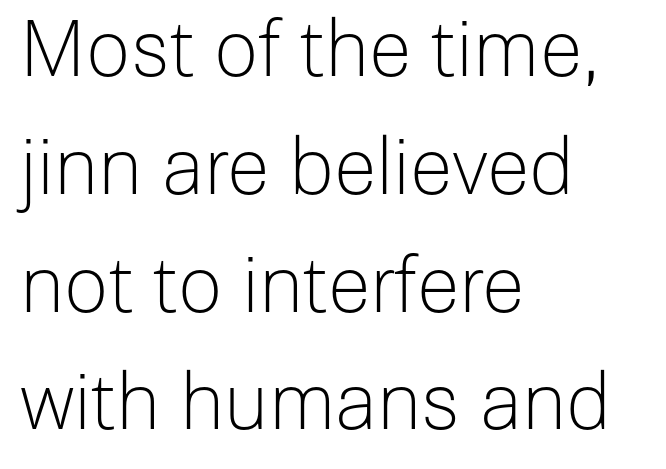
The text block is weighted toward the left margin, trailing off unevenly rightward. Look at the bottom of the vertical strokes: they stop flat, with no serifs. Looks like regular typesetting: each glyph gets only the width it needs. Quick note: interline space is typical. Unbolded letterforms with no extra heft. Anything drawn beneath the words? Only blank space.
